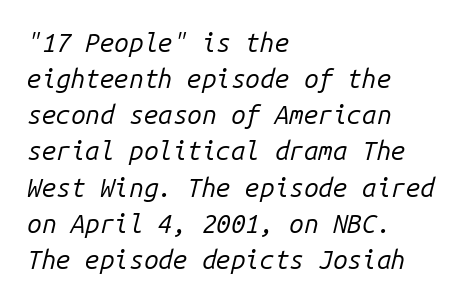
There is no visible air inserted between adjacent glyphs. The lettering tilts uniformly, giving the passage an italic look. Quick note: underline off. Is this a heavy cut? Hardly; it is regular or lighter. The rendering uses a moderate line-height, typical for paragraphs.
